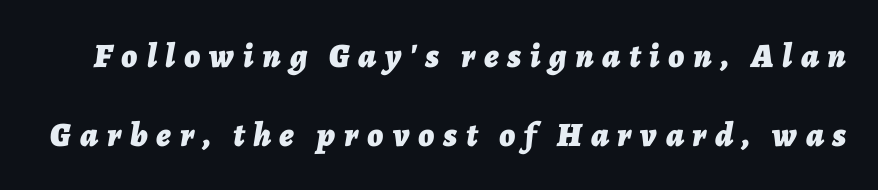
Q: Is the text bold? A: Yes.
Q: Is the text italic (slanted)? A: Yes, it leans right by about 7 degrees.
Q: Is the text underlined? A: No.
Q: Is the spacing between letters normal or unusually wide? A: Unusually wide.
Q: Is the spacing between lines tight, normal or loose? A: Loose.
Q: Width (condensed, normal, or wide)? A: Normal.
Q: Stroke contrast? A: Low.
Q: x-height? A: Medium.
Q: Monospaced? A: No.
